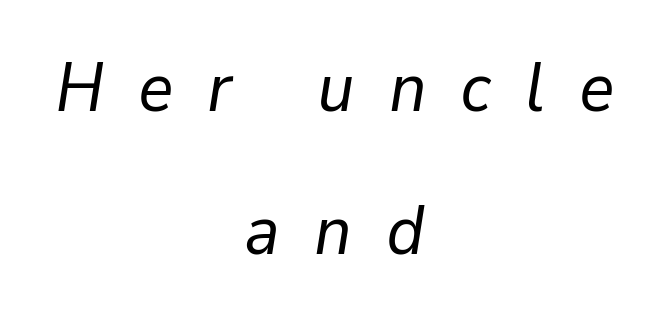
Weight: regular or lighter. Is this a fixed-width face? No — the glyphs have proportional, varying widths. Does the leading feel generous? Absolutely, it's lavish. Emphasis-style slanted type is in use. Clear beneath every line of the passage. Look at the tracking — it's clearly loosened, letters drifting apart.
